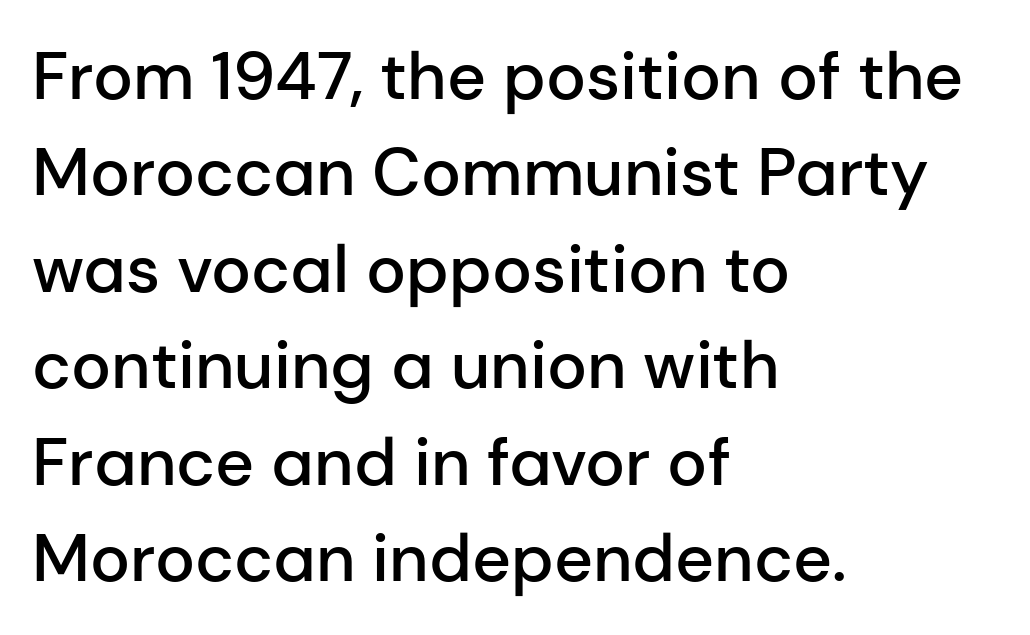
{"serif": "no", "italic": "no", "bold": "semi", "weight": "semibold", "width": "normal", "stroke_contrast": "low", "x_height": "medium", "monospaced": "no", "underline": "no", "align": "left", "line_spacing": "normal", "line_spacing_ratio": 1.44, "letter_spacing": "normal", "letter_spacing_em": 0.0, "glyph_px": 67}
